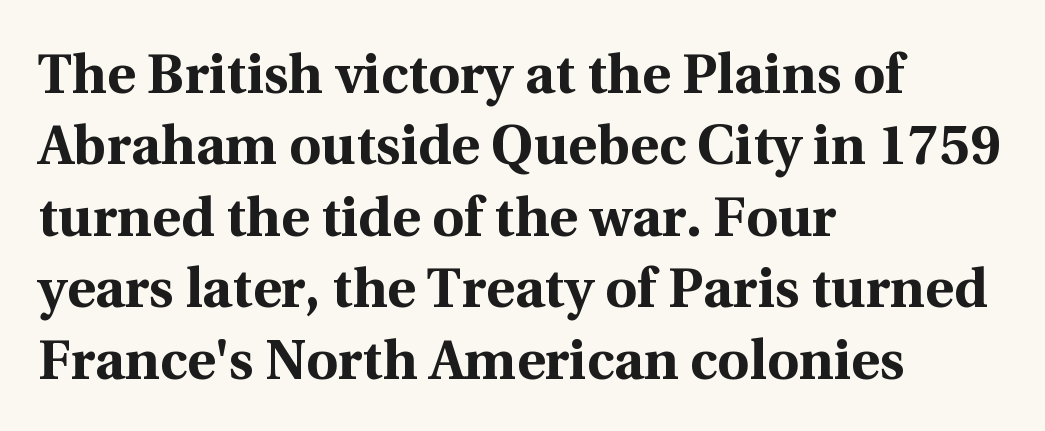
Q: Is the text bold? A: Yes.
Q: Is the text italic (slanted)? A: No, it is upright.
Q: Is the typeface a serif or a sans-serif typeface? A: Serif.
Q: Is the text underlined? A: No.
Q: How is the paragraph aligned? A: Left-aligned.
Q: Is the spacing between letters normal or unusually wide? A: Normal.
Q: Is the spacing between lines tight, normal or loose? A: Normal.
Q: Width (condensed, normal, or wide)? A: Normal.
Q: x-height? A: Medium.
Q: Monospaced? A: No.
